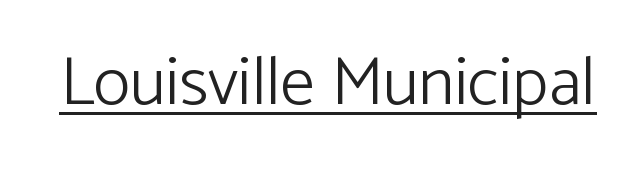
Q: Is the text bold? A: No.
Q: Is the text italic (slanted)? A: No, it is upright.
Q: Is the typeface a serif or a sans-serif typeface? A: Sans-serif.
Q: Is the text underlined? A: Yes.
Q: Is the spacing between letters normal or unusually wide? A: Normal.
Q: Width (condensed, normal, or wide)? A: Normal.
Q: Stroke contrast? A: Low.
Q: x-height? A: Medium.
Q: Monospaced? A: No.
